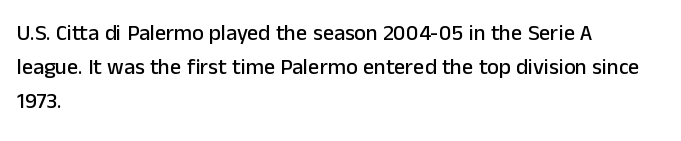
Q: Is the text italic (slanted)? A: No, it is upright.
Q: Is the text underlined? A: No.
Q: How is the paragraph aligned? A: Left-aligned.
Q: Is the spacing between letters normal or unusually wide? A: Normal.
Q: Is the spacing between lines tight, normal or loose? A: Normal.
